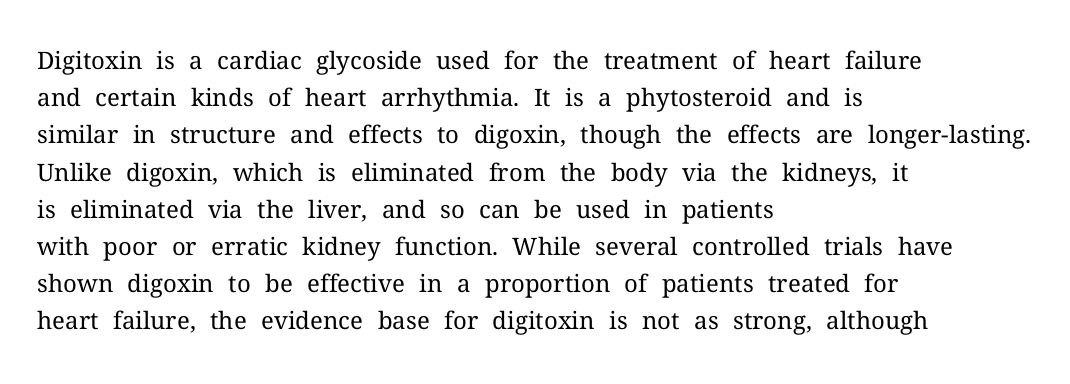
The image shows 24 px text type, upright; set left-aligned, normal line spacing (1.55x), normal letter spacing, not underlined.
